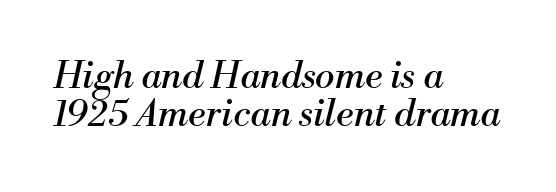
{"serif": "yes", "italic": "yes", "lean": "right", "slant_degrees": 13, "bold": "no", "weight": "regular", "width": "normal", "stroke_contrast": "medium", "x_height": "small", "monospaced": "no", "underline": "no", "align": "left", "line_spacing": "tight", "line_spacing_ratio": 1.02, "letter_spacing": "normal", "letter_spacing_em": 0.0, "glyph_px": 37}
